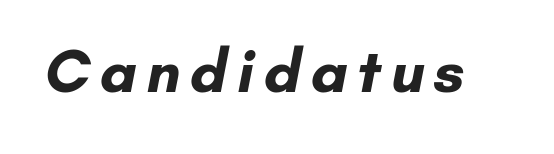
{"serif": "no", "bold": "yes", "weight": "bold", "width": "normal", "stroke_contrast": "low", "x_height": "small", "monospaced": "no", "underline": "no", "glyph_px": 61}
